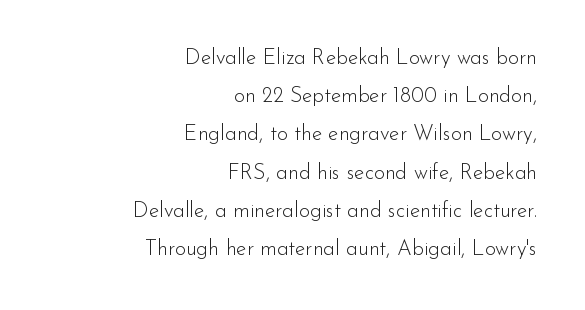
{"italic": "no", "bold": "no", "underline": "no", "align": "right", "line_spacing_ratio": 1.82, "letter_spacing": "normal", "letter_spacing_em": 0.0, "glyph_px": 21}
